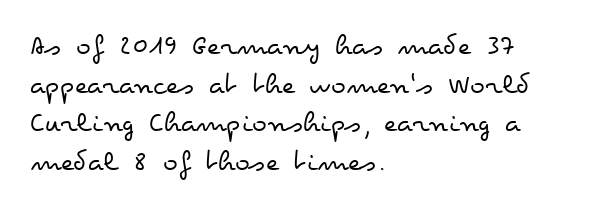
Leftover space on each line is placed entirely after the last word. Caption: face not bold, strokes unweighted. Vertical strokes here are truly vertical. The gaps between neighbouring characters are ordinary and unremarkable.
